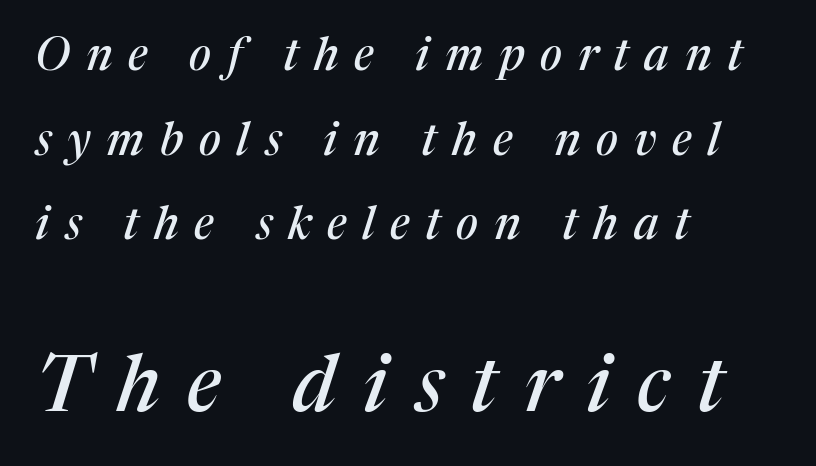
The image shows 78 px serif type, italic (leaning right); set left-aligned, line spacing 1.88x, unusually wide letter spacing (+0.35 em), not underlined; the second (bottom) block is 1.73x larger; medium stroke contrast and a medium x-height.
